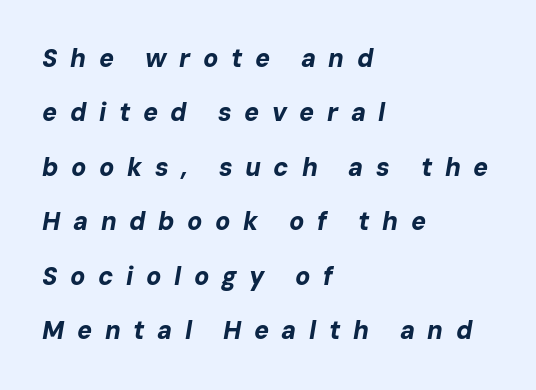
Q: Is the text bold? A: Yes.
Q: Is the text italic (slanted)? A: Yes, it leans right by about 10 degrees.
Q: Is the text underlined? A: No.
Q: How is the paragraph aligned? A: Left-aligned.
Q: Is the spacing between letters normal or unusually wide? A: Unusually wide.
Q: Is the spacing between lines tight, normal or loose? A: Loose.
